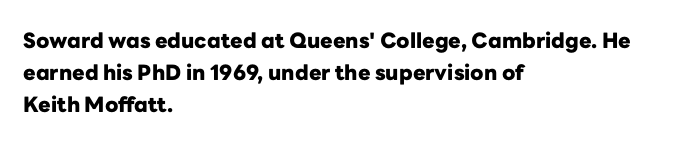
Q: Is the text bold? A: Yes.
Q: Is the text italic (slanted)? A: No, it is upright.
Q: Is the text underlined? A: No.
Q: How is the paragraph aligned? A: Left-aligned.
Q: Is the spacing between letters normal or unusually wide? A: Normal.
Q: Is the spacing between lines tight, normal or loose? A: Normal.
